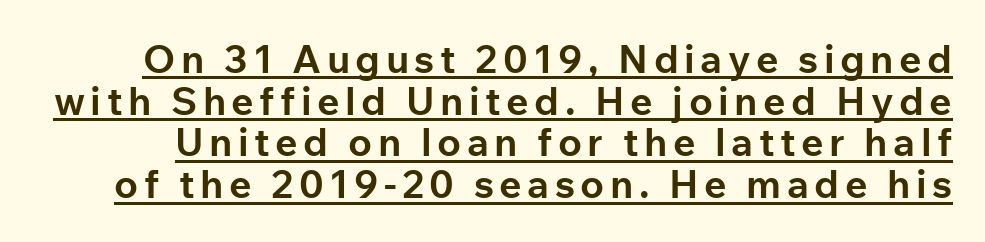
The image shows 39 px bold sans-serif type, upright; set tight line spacing (1.07x), underlined; low stroke contrast and a medium x-height.
